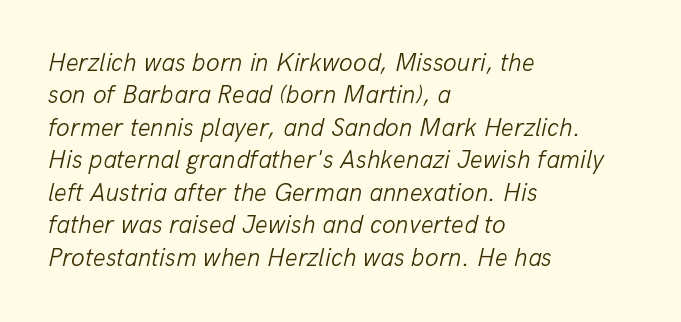
The image shows 25 px text type, italic (leaning right); set left-aligned, normal line spacing (1.3x), normal letter spacing, not underlined.
